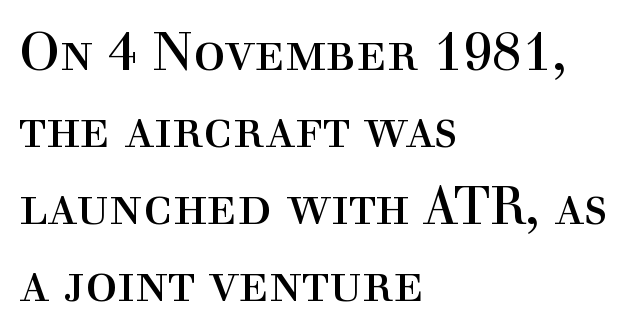
Q: Is the text bold? A: No.
Q: Is the text italic (slanted)? A: No, it is upright.
Q: Is the typeface a serif or a sans-serif typeface? A: Serif.
Q: Is the text underlined? A: No.
Q: How is the paragraph aligned? A: Left-aligned.
Q: Is the spacing between letters normal or unusually wide? A: Normal.
Q: Is the spacing between lines tight, normal or loose? A: Normal.
Q: Width (condensed, normal, or wide)? A: Normal.
Q: x-height? A: Medium.
Q: Monospaced? A: No.
